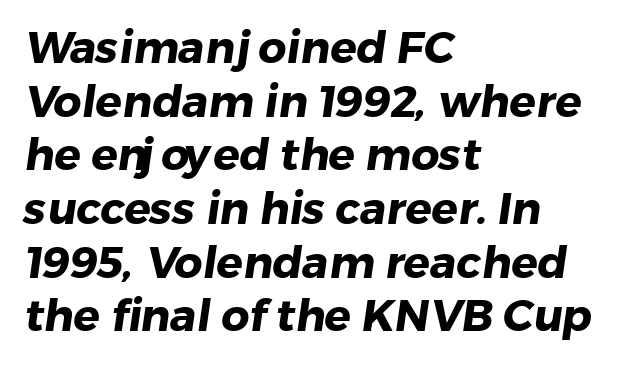
Stroke thickness is high; the sample reads as a true bold. Looks like regular typesetting: each glyph gets only the width it needs. Plain, unruled lines of type. A sans-serif font was chosen for this passage. The line texture is even and compact thanks to regular tracking. The text block is weighted toward the left margin, trailing off unevenly rightward.
